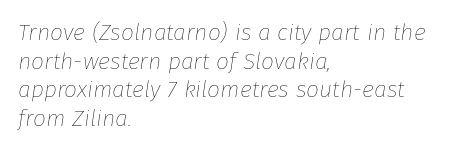
Q: Is the text bold? A: No.
Q: Is the text italic (slanted)? A: Yes, it leans right by about 8 degrees.
Q: Is the text underlined? A: No.
Q: How is the paragraph aligned? A: Left-aligned.
Q: Is the spacing between letters normal or unusually wide? A: Normal.
